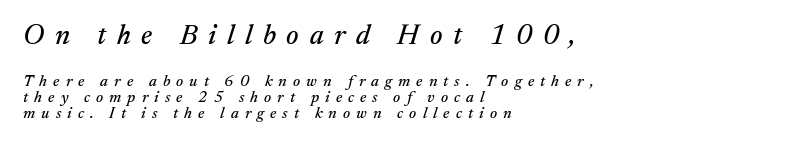
The image shows 28 px serif type, italic (leaning right); set left-aligned, tight line spacing (1.01x), unusually wide letter spacing (+0.38 em), not underlined; the first (top) block is 1.75x larger; medium stroke contrast and a medium x-height.
